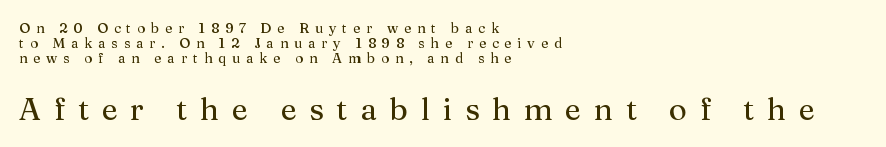
The image shows 31 px serif type, upright; set left-aligned, tight line spacing (1.07x), unusually wide letter spacing (+0.41 em), not underlined; the second (bottom) block is 2.21x larger; medium stroke contrast and a medium x-height.
